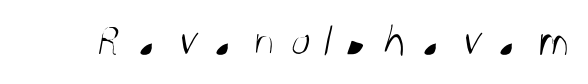
The image shows 47 px light, condensed sans-serif type; set unusually wide letter spacing (+0.3 em), not underlined; medium stroke contrast and a large x-height.
